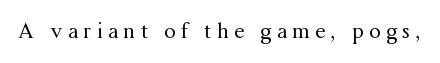
Descenders are the only things crossing below the line. The rendering inserts visible extra space after every character. Does the lettering tilt? It doesn't — this is upright. A quiet, ordinary-to-light weight characterises the typeface.
